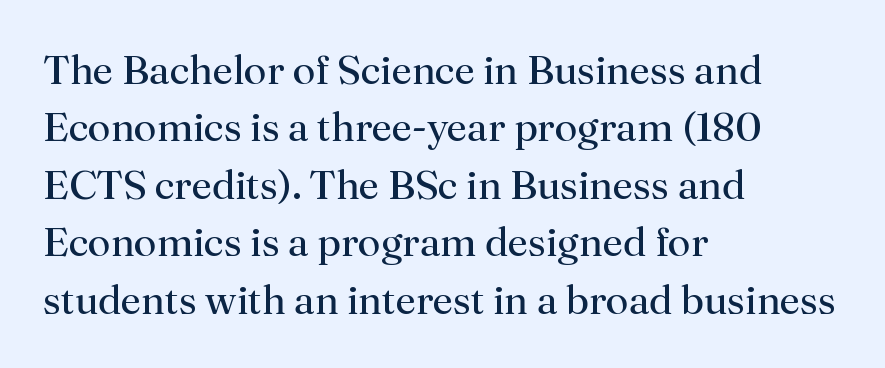
Q: Is the text bold? A: No.
Q: Is the text italic (slanted)? A: No, it is upright.
Q: Is the typeface a serif or a sans-serif typeface? A: Serif.
Q: Is the text underlined? A: No.
Q: How is the paragraph aligned? A: Left-aligned.
Q: Is the spacing between letters normal or unusually wide? A: Normal.
Q: Is the spacing between lines tight, normal or loose? A: Normal.
Q: Width (condensed, normal, or wide)? A: Normal.
Q: Stroke contrast? A: Medium.
Q: x-height? A: Small.
Q: Monospaced? A: No.
